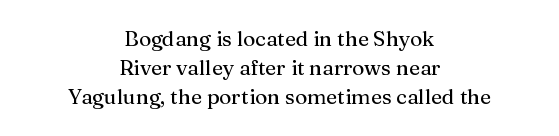
Q: Is the text italic (slanted)? A: No, it is upright.
Q: Is the text underlined? A: No.
Q: How is the paragraph aligned? A: Centered.
Q: Is the spacing between letters normal or unusually wide? A: Normal.
Q: Is the spacing between lines tight, normal or loose? A: Normal.
